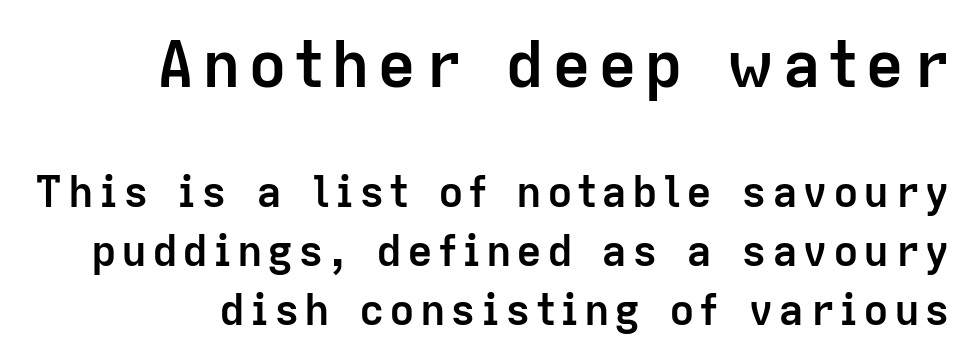
The image shows 65 px semibold sans-serif type, upright; set normal line spacing (1.37x), not underlined; the first (top) block is 1.51x larger; low stroke contrast and a medium x-height.
